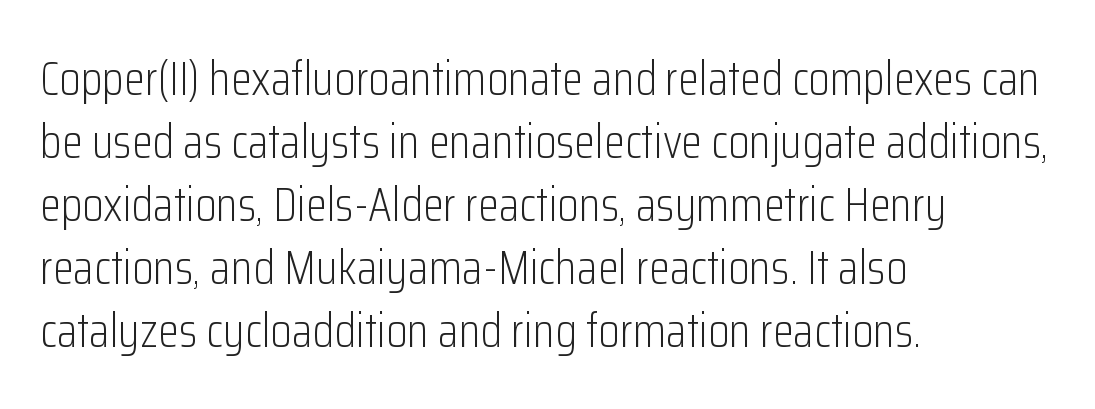
{"serif": "no", "italic": "no", "bold": "no", "weight": "light", "width": "condensed", "stroke_contrast": "low", "x_height": "medium", "monospaced": "no", "underline": "no", "align": "left", "line_spacing": "normal", "line_spacing_ratio": 1.31, "letter_spacing": "normal", "letter_spacing_em": 0.0, "glyph_px": 48}
